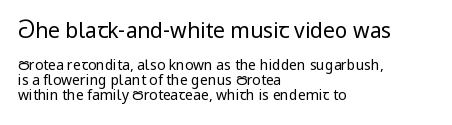
The emphasis by scale lands on block number one, above. Each row of text sits above clean, open space. Rows of type sit shoulder to shoulder in the vertical direction. Think standard paragraph weight, or any step lighter than that. Posture: straight, roman, zero tilt.
